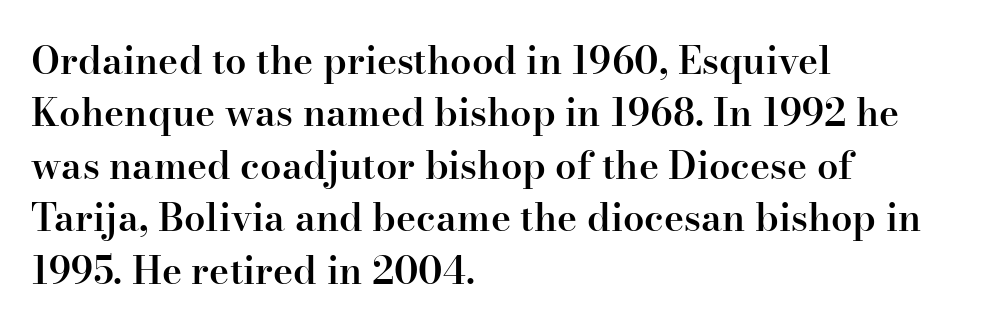
{"serif": "yes", "italic": "no", "bold": "semi", "weight": "semibold", "width": "normal", "stroke_contrast": "high", "x_height": "small", "monospaced": "no", "underline": "no", "align": "left", "line_spacing": "normal", "line_spacing_ratio": 1.38, "letter_spacing": "normal", "letter_spacing_em": 0.0, "glyph_px": 38}
